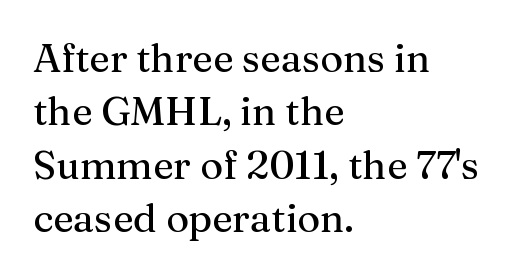
Q: Is the text italic (slanted)? A: No, it is upright.
Q: Is the typeface a serif or a sans-serif typeface? A: Serif.
Q: Is the text underlined? A: No.
Q: How is the paragraph aligned? A: Left-aligned.
Q: Is the spacing between letters normal or unusually wide? A: Normal.
Q: Is the spacing between lines tight, normal or loose? A: Normal.
Q: Width (condensed, normal, or wide)? A: Normal.
Q: Stroke contrast? A: Medium.
Q: x-height? A: Medium.
Q: Monospaced? A: No.
